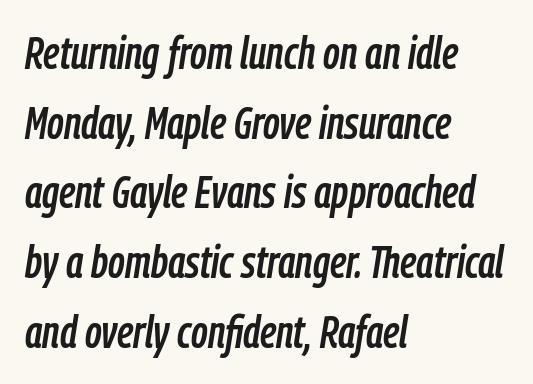
Just letters on the line, the space beneath them empty. The passage shown has conventional tracking throughout. This block has exactly the height ordinary leading produces. Teacher's note: observe the even left margin — that is flush-left alignment.
